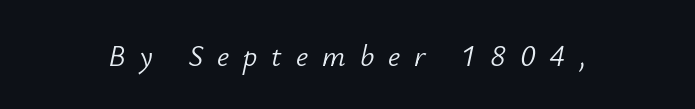
Q: Is the text bold? A: No.
Q: Is the text italic (slanted)? A: Yes, it leans right by about 12 degrees.
Q: Is the text underlined? A: No.
Q: Is the spacing between letters normal or unusually wide? A: Unusually wide.
Q: Width (condensed, normal, or wide)? A: Normal.
Q: Stroke contrast? A: Low.
Q: x-height? A: Small.
Q: Monospaced? A: No.
